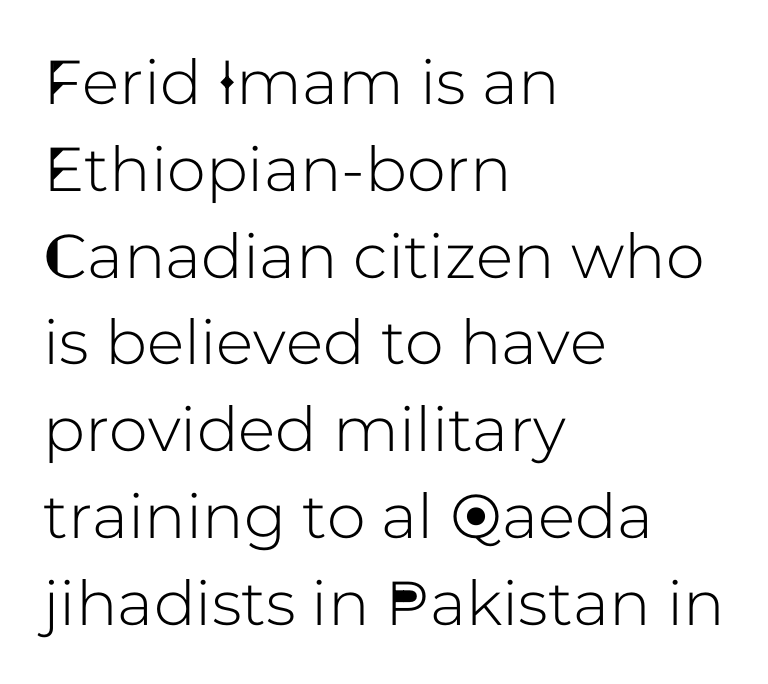
The image shows 62 px sans-serif type, upright; set left-aligned, normal line spacing (1.4x), normal letter spacing, not underlined; low stroke contrast and a medium x-height.
